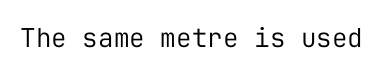
A roman cut, with each character standing at attention. Decoration check: the copy has no underline. The gaps between neighbouring characters are ordinary and unremarkable. Bold? No — there's no thickening of the strokes.
